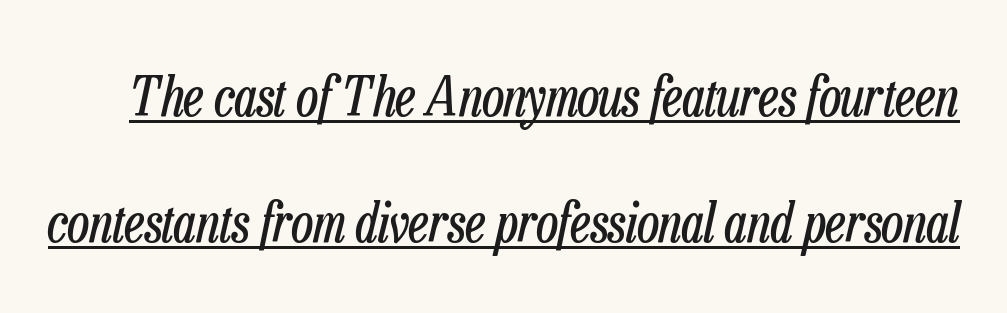
The image shows 54 px regular-weight, condensed type, italic (leaning right); set loose line spacing (2.33x), normal letter spacing, underlined; low stroke contrast and a medium x-height.
